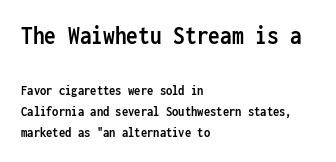
The image shows 26 px bold type, upright; set left-aligned, normal line spacing (1.53x), normal letter spacing, not underlined; the first (top) block is 1.86x larger.
